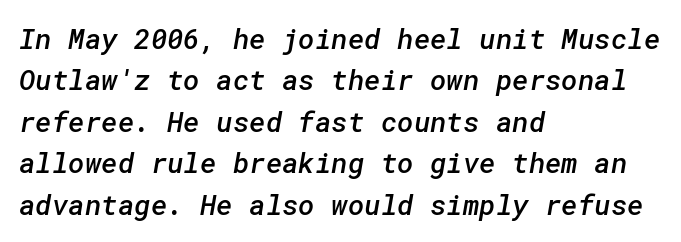
Does the leading feel generous? No, just average. The gaps between neighbouring characters are ordinary and unremarkable. Alignment: flush left. A fair bit of extra ink — the face is semibold, not bold. Stroke terminals: plain, sans-serif.
